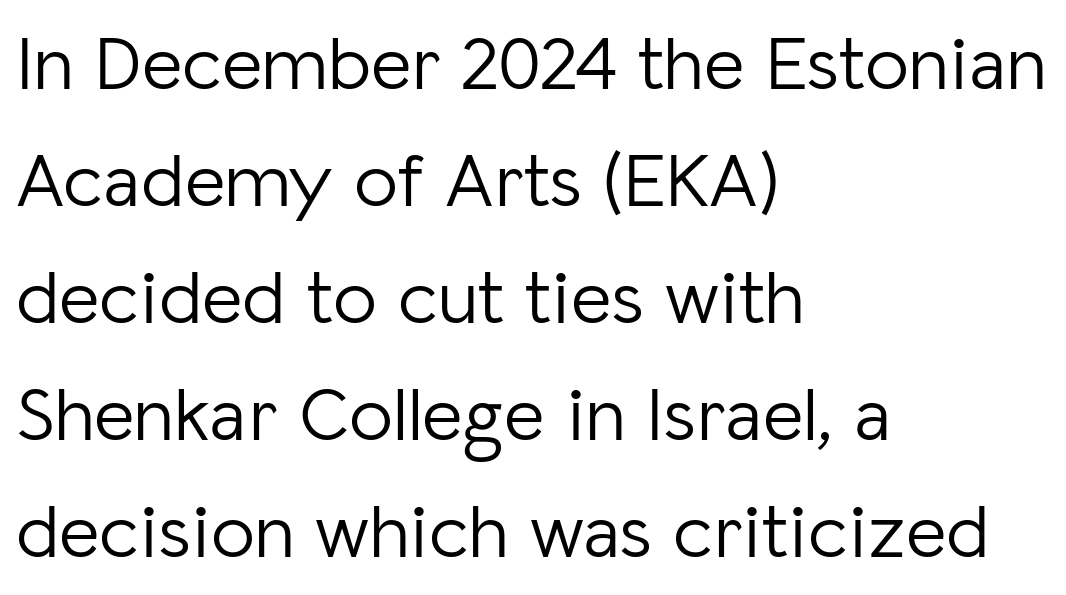
The image shows 78 px light sans-serif type, upright; set left-aligned, normal line spacing (1.5x), normal letter spacing, not underlined; low stroke contrast and a medium x-height.
